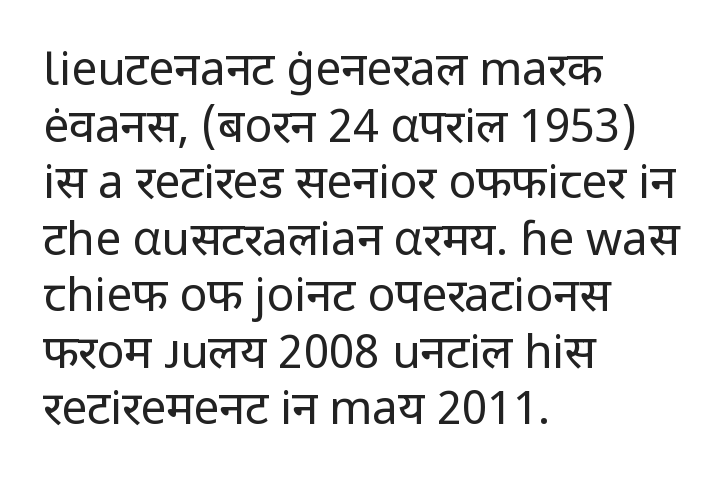
The image shows 46 px regular-weight sans-serif type, upright; set left-aligned, line spacing 1.23x, normal letter spacing, not underlined; low stroke contrast and a medium x-height.
